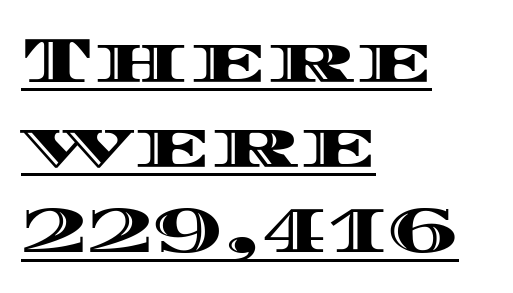
{"italic": "no", "width": "wide", "x_height": "large", "monospaced": "no", "underline": "yes", "align": "left", "line_spacing": "normal", "line_spacing_ratio": 1.31, "letter_spacing": "normal", "letter_spacing_em": 0.0, "glyph_px": 65}
